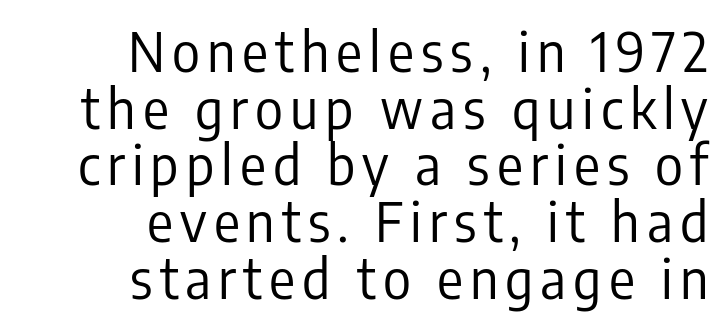
{"serif": "no", "italic": "no", "bold": "no", "weight": "regular", "width": "condensed", "stroke_contrast": "low", "x_height": "medium", "monospaced": "no", "underline": "no", "align": "right", "line_spacing": "tight", "line_spacing_ratio": 1.05, "glyph_px": 54}
